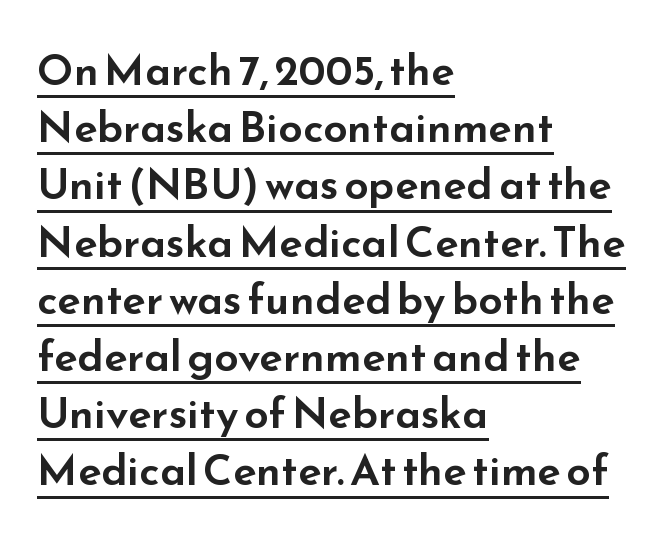
Q: Is the text italic (slanted)? A: No, it is upright.
Q: Is the typeface a serif or a sans-serif typeface? A: Sans-serif.
Q: Is the text underlined? A: Yes.
Q: How is the paragraph aligned? A: Left-aligned.
Q: Is the spacing between letters normal or unusually wide? A: Normal.
Q: Is the spacing between lines tight, normal or loose? A: Normal.
Q: Width (condensed, normal, or wide)? A: Wide.
Q: Stroke contrast? A: Low.
Q: x-height? A: Small.
Q: Monospaced? A: No.
